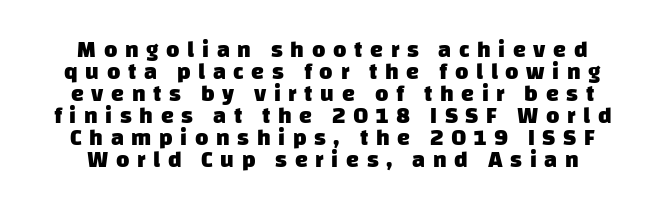
Q: Is the text bold? A: Yes.
Q: Is the text underlined? A: No.
Q: How is the paragraph aligned? A: Centered.
Q: Is the spacing between letters normal or unusually wide? A: Unusually wide.
Q: Is the spacing between lines tight, normal or loose? A: Tight.
